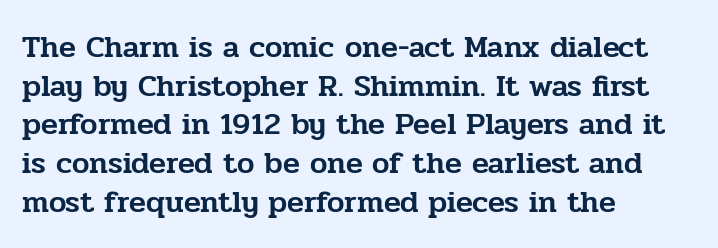
The image shows 31 px serif type, upright; set left-aligned, normal line spacing (1.25x), normal letter spacing, not underlined; low stroke contrast and a medium x-height.
